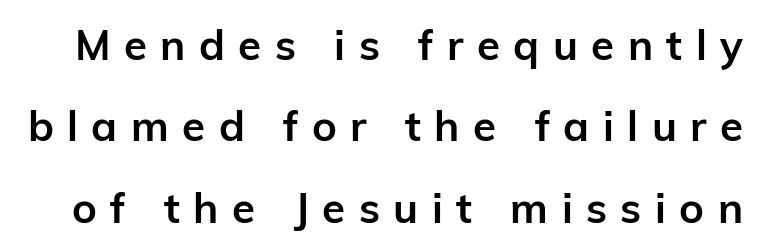
The image shows 42 px semibold sans-serif type, upright; set loose line spacing (1.94x), unusually wide letter spacing (+0.32 em), not underlined; low stroke contrast and a medium x-height.
